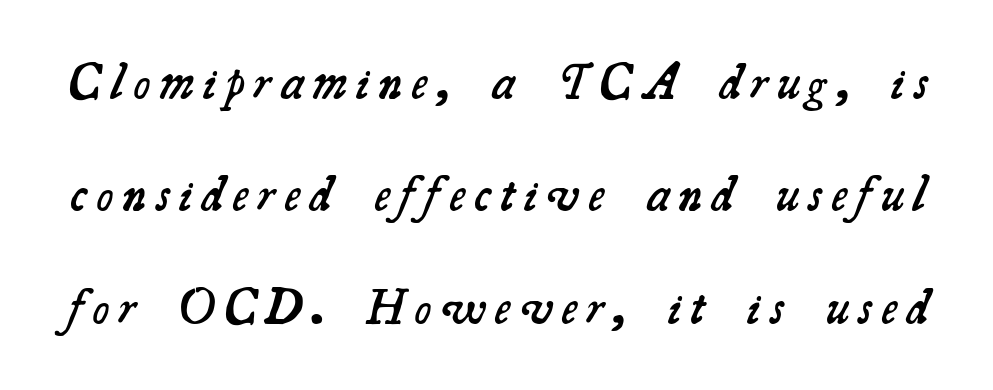
Q: Is the text bold? A: Semi-bold.
Q: Is the typeface a serif or a sans-serif typeface? A: Serif.
Q: Is the text underlined? A: No.
Q: Is the spacing between letters normal or unusually wide? A: Unusually wide.
Q: Is the spacing between lines tight, normal or loose? A: Loose.
Q: Width (condensed, normal, or wide)? A: Normal.
Q: Stroke contrast? A: Medium.
Q: x-height? A: Small.
Q: Monospaced? A: No.
